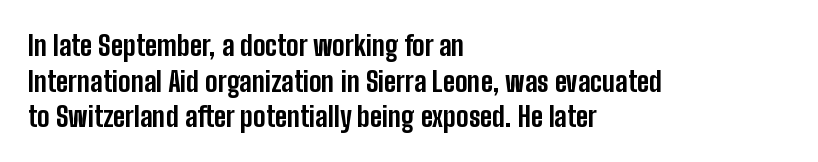
The image shows 28 px bold, condensed sans-serif type, upright; set left-aligned, normal line spacing (1.27x), normal letter spacing, not underlined; low stroke contrast and a medium x-height.
